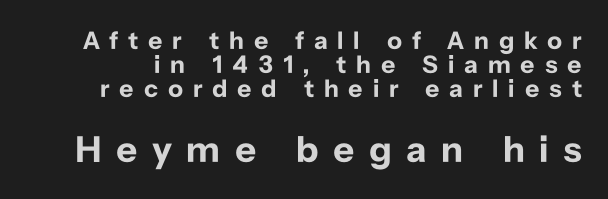
Examine the stroke ends and you'll find no serifs. These lines huddle together more closely than default settings would place them. Ordinary non-slanted type is in use. Proportional: the letters do not fall into vertical columns. Character size in the trailing block exceeds that of the leading block.
